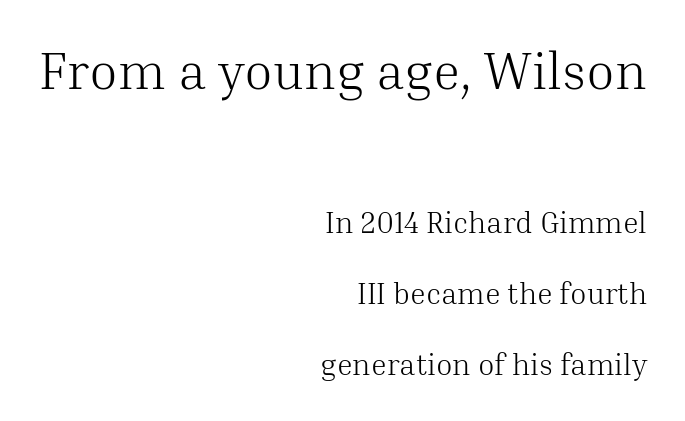
The image shows 52 px light serif type, upright; set right-aligned, loose line spacing (2.37x), normal letter spacing, not underlined; the first (top) block is 1.73x larger; medium stroke contrast and a medium x-height.
